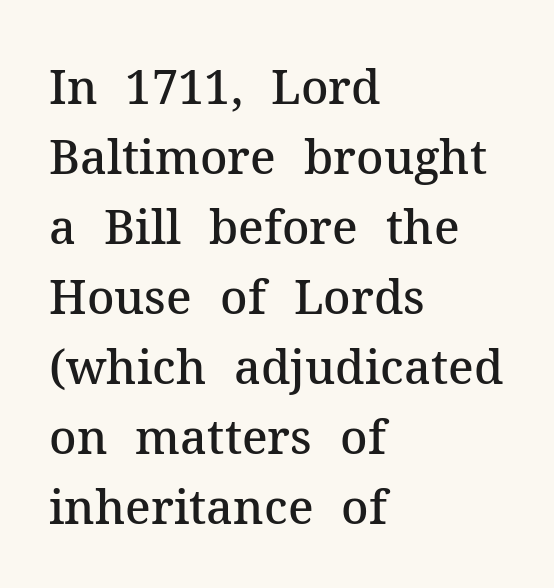
Q: Is the text bold? A: Semi-bold.
Q: Is the text italic (slanted)? A: No, it is upright.
Q: Is the typeface a serif or a sans-serif typeface? A: Serif.
Q: Is the text underlined? A: No.
Q: How is the paragraph aligned? A: Left-aligned.
Q: Is the spacing between letters normal or unusually wide? A: Normal.
Q: Is the spacing between lines tight, normal or loose? A: Normal.
Q: Width (condensed, normal, or wide)? A: Normal.
Q: Stroke contrast? A: Medium.
Q: x-height? A: Medium.
Q: Monospaced? A: No.
